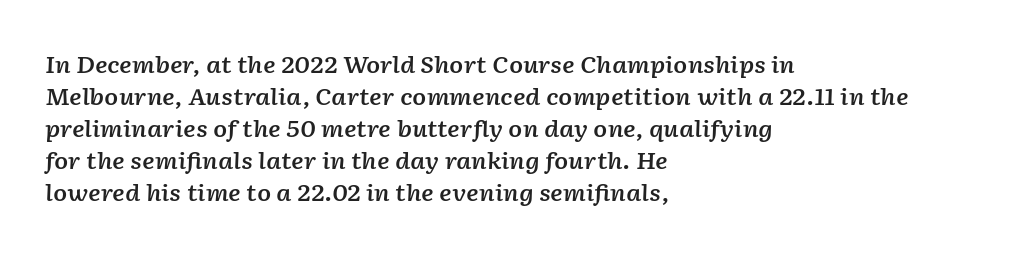
Q: Is the text bold? A: Semi-bold.
Q: Is the text italic (slanted)? A: Yes, it leans right by about 2 degrees.
Q: Is the text underlined? A: No.
Q: How is the paragraph aligned? A: Left-aligned.
Q: Is the spacing between letters normal or unusually wide? A: Normal.
Q: Is the spacing between lines tight, normal or loose? A: Normal.
